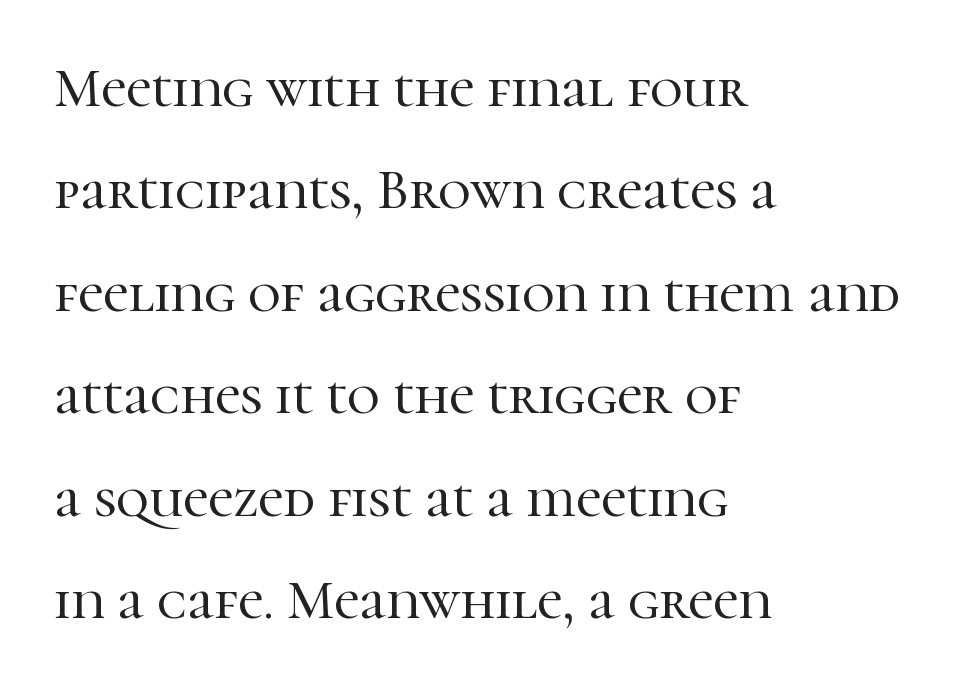
To sum up the face: it has serifs. The string is rendered with underlining switched off. This sample has the flowing, uneven cadence of proportional lettering. This rendering uses left alignment, leaving the right contour irregular. Each word holds together tightly as a unit, with standard inter-letter gaps. The specimen reads as upright at a glance.
